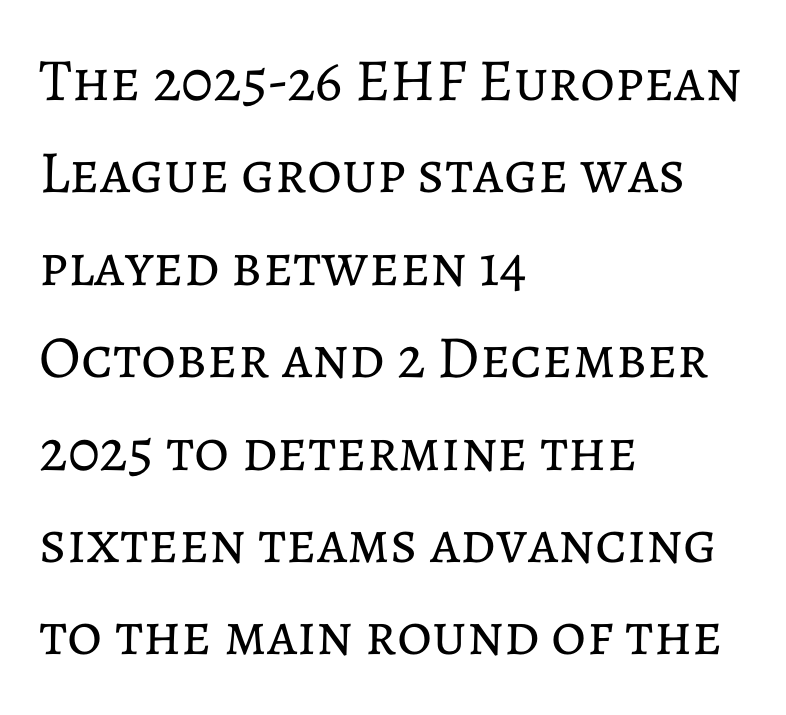
The block of text has a typical density, with ordinary space between rows. Underline: absent. The ragged edge is on the right, which tells us the setting is flush left. Tall strokes in this sample are plumb rather than angled.
